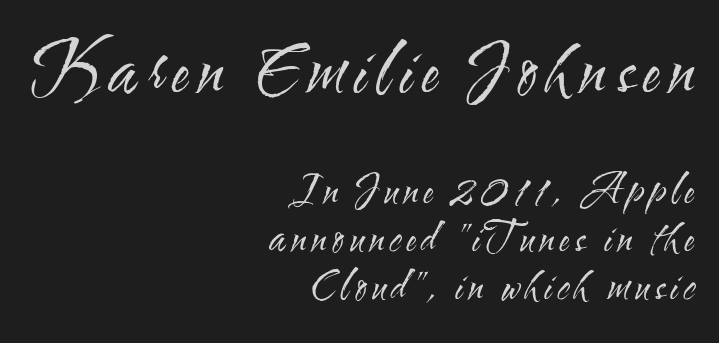
Q: Is the text bold? A: No.
Q: Is the text italic (slanted)? A: Yes.
Q: Is the typeface a serif or a sans-serif typeface? A: Sans-serif.
Q: Is the text underlined? A: No.
Q: How is the paragraph aligned? A: Right-aligned.
Q: Which block of text is set in a larger size, the first (top) or the second (bottom)? A: The first (top) one.
Q: Width (condensed, normal, or wide)? A: Condensed.
Q: Stroke contrast? A: Medium.
Q: x-height? A: Small.
Q: Monospaced? A: No.
